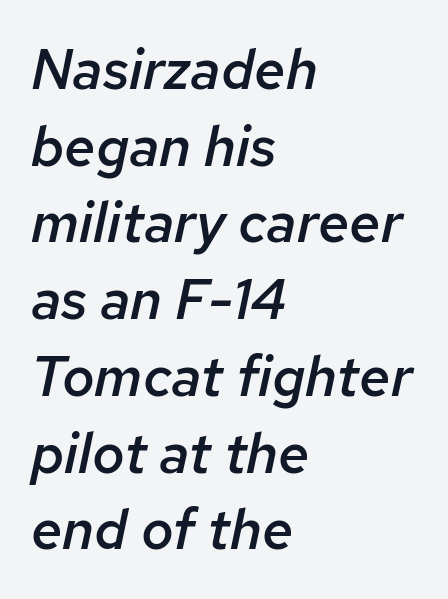
The image shows 56 px semibold type, italic (leaning right); set left-aligned, normal line spacing (1.37x), normal letter spacing, not underlined; low stroke contrast and a medium x-height.
